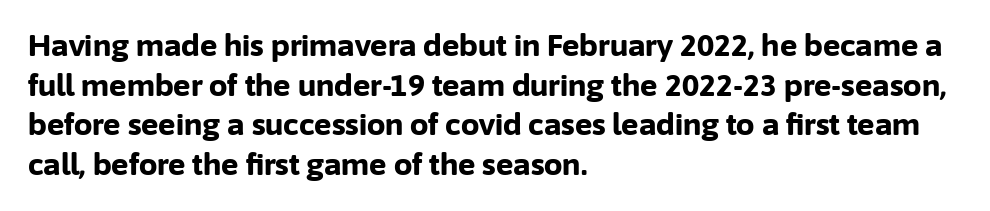
The image shows 29 px bold sans-serif type, upright; set left-aligned, normal line spacing (1.37x), normal letter spacing, not underlined; low stroke contrast and a medium x-height.
